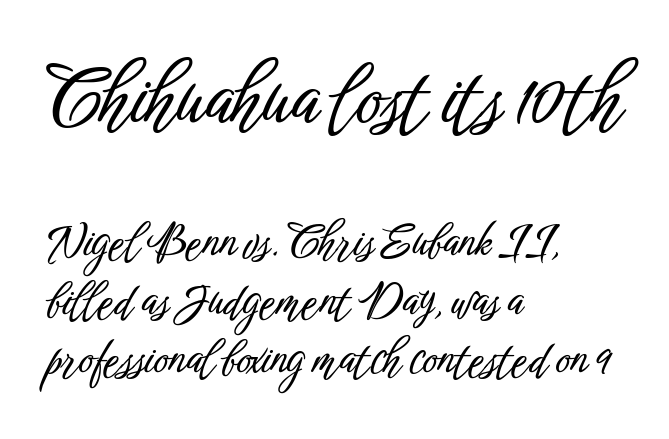
{"serif": "no", "width": "condensed", "stroke_contrast": "low", "x_height": "medium", "monospaced": "no", "underline": "no", "align": "left", "line_spacing": "normal", "line_spacing_ratio": 1.31, "letter_spacing": "normal", "letter_spacing_em": 0.0, "larger_block": "first", "size_ratio": 1.73, "glyph_px": 78}
